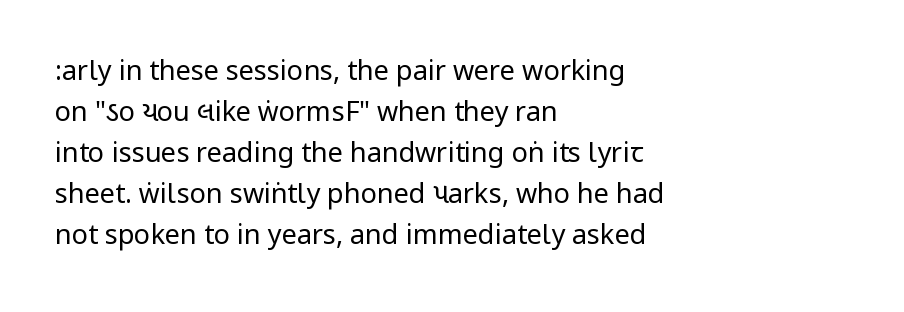
Q: Is the text bold? A: No.
Q: Is the text italic (slanted)? A: No, it is upright.
Q: Is the text underlined? A: No.
Q: How is the paragraph aligned? A: Left-aligned.
Q: Is the spacing between letters normal or unusually wide? A: Normal.
Q: Is the spacing between lines tight, normal or loose? A: Normal.
